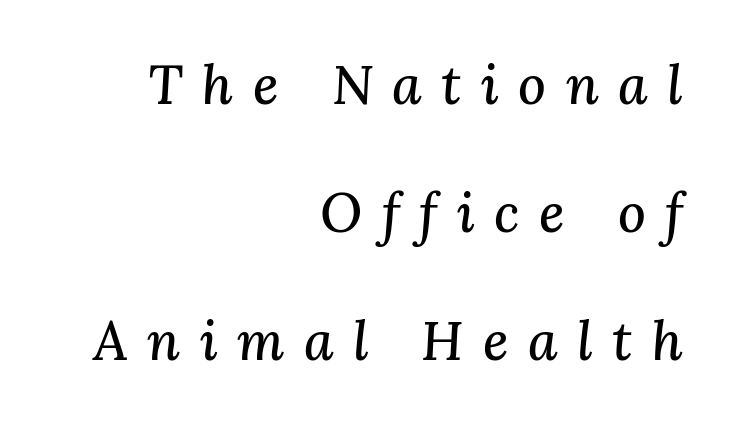
Q: Is the text italic (slanted)? A: Yes, it leans right by about 3 degrees.
Q: Is the typeface a serif or a sans-serif typeface? A: Serif.
Q: Is the text underlined? A: No.
Q: How is the paragraph aligned? A: Right-aligned.
Q: Is the spacing between letters normal or unusually wide? A: Unusually wide.
Q: Is the spacing between lines tight, normal or loose? A: Loose.
Q: Width (condensed, normal, or wide)? A: Normal.
Q: Stroke contrast? A: Medium.
Q: x-height? A: Medium.
Q: Monospaced? A: No.
